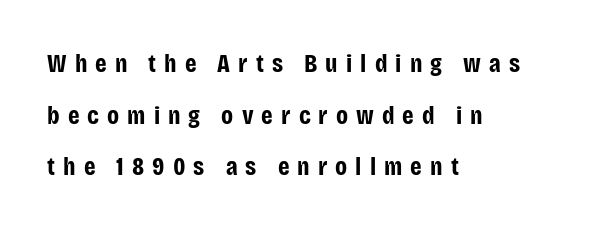
{"italic": "no", "bold": "yes", "underline": "no", "align": "left", "line_spacing": "loose", "line_spacing_ratio": 1.99, "letter_spacing": "wide", "letter_spacing_em": 0.31, "glyph_px": 26}
